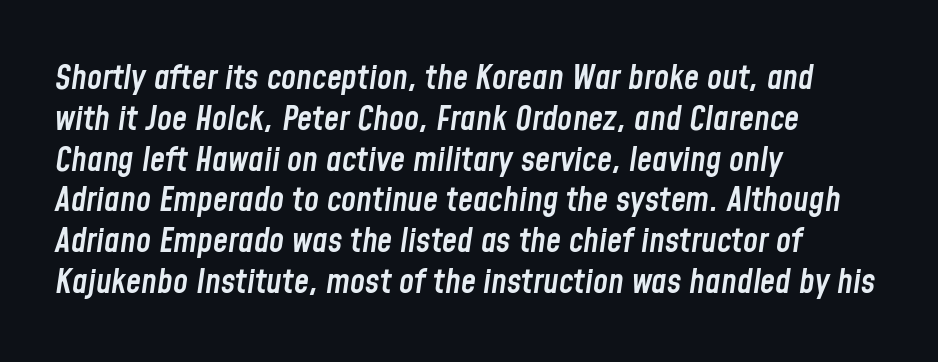
These lines carry some extra weight — a demibold, not a full bold. You could call the tracking neutral — neither tight nor loose. You could not count columns in this text — the font is proportionally spaced. The glyphs look as if they've been sheared to an angle. Compared with a centered layout, this one pins lines to the left instead. Each row of text sits above clean, open space.
